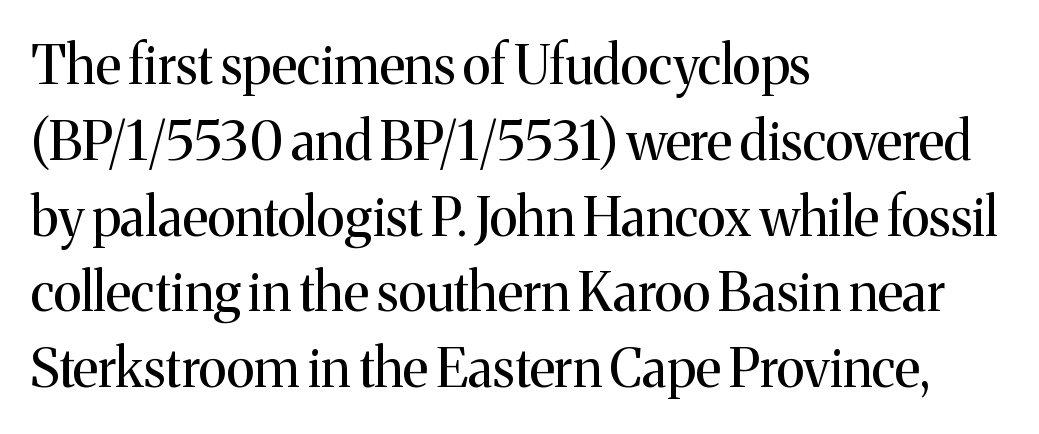
The image shows 53 px regular-weight serif type, upright; set left-aligned, normal line spacing (1.43x), normal letter spacing, not underlined; medium stroke contrast and a medium x-height.
